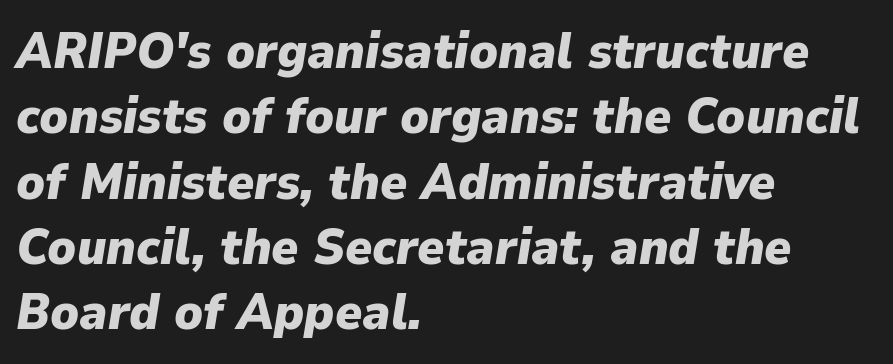
The image shows 51 px heavy type, italic (leaning right); set left-aligned, normal line spacing (1.28x), normal letter spacing, not underlined; low stroke contrast and a medium x-height.
